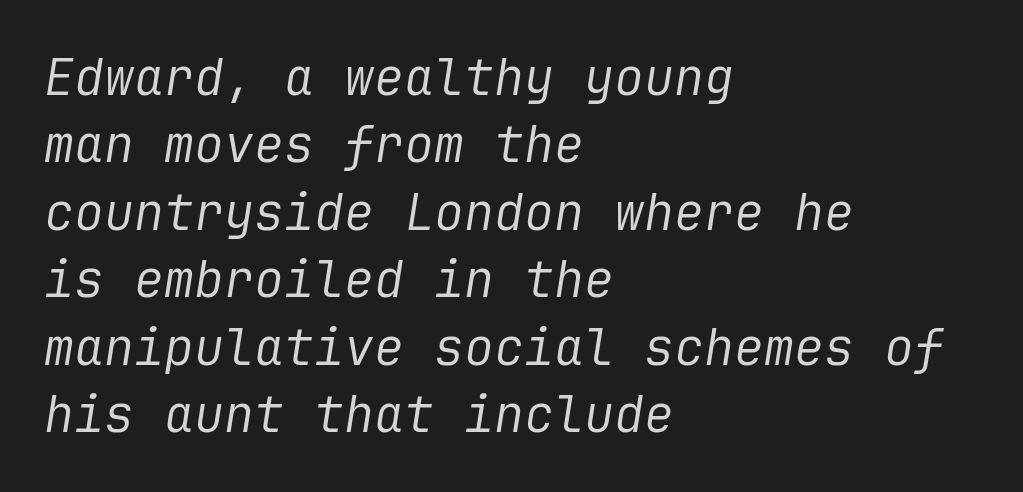
The image shows 50 px regular-weight type, italic (leaning right); set left-aligned, normal line spacing (1.35x), normal letter spacing, not underlined; low stroke contrast and a medium x-height.
